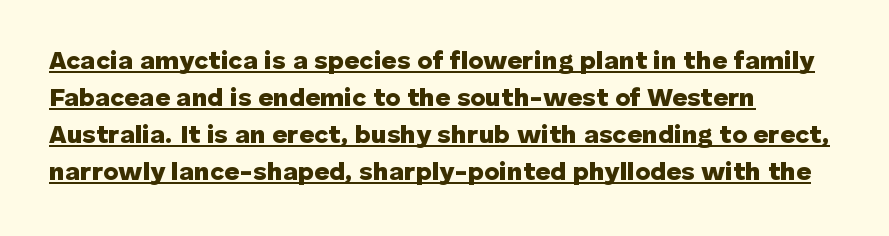
{"italic": "no", "bold": "yes", "underline": "yes", "align": "left", "line_spacing": "normal", "line_spacing_ratio": 1.42, "letter_spacing": "normal", "letter_spacing_em": 0.0, "glyph_px": 26}
